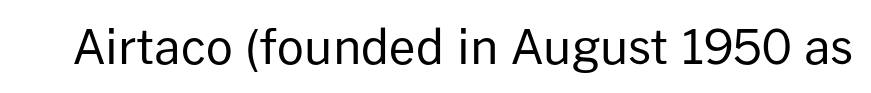
Check under the words: just untouched page. Compared with typical body copy, the letter spacing here is the same. A typesetter would call this proportional, since set widths differ per character. Vertical stems look standard width or narrower in stroke.
